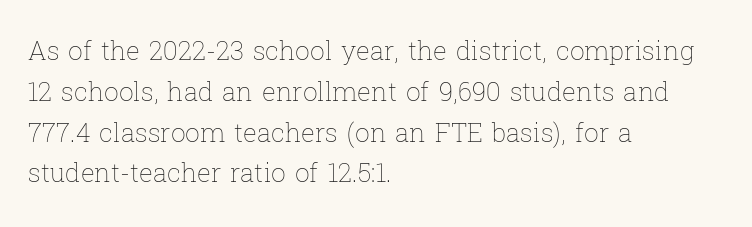
The image shows 26 px text type, upright; set left-aligned, normal line spacing (1.57x), normal letter spacing, not underlined.
